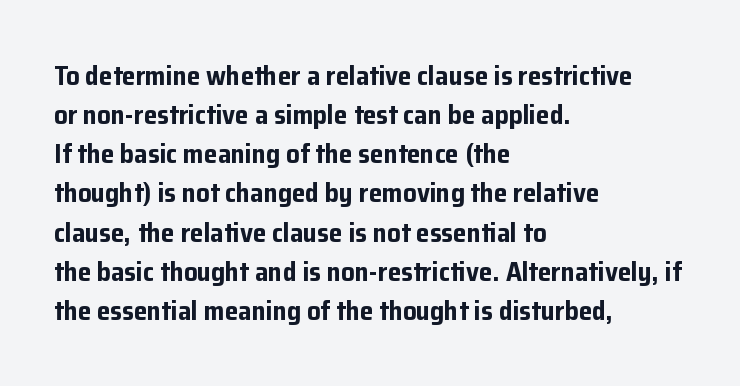
Q: Is the text bold? A: Yes.
Q: Is the text italic (slanted)? A: No, it is upright.
Q: Is the text underlined? A: No.
Q: How is the paragraph aligned? A: Left-aligned.
Q: Is the spacing between letters normal or unusually wide? A: Normal.
Q: Is the spacing between lines tight, normal or loose? A: Normal.
